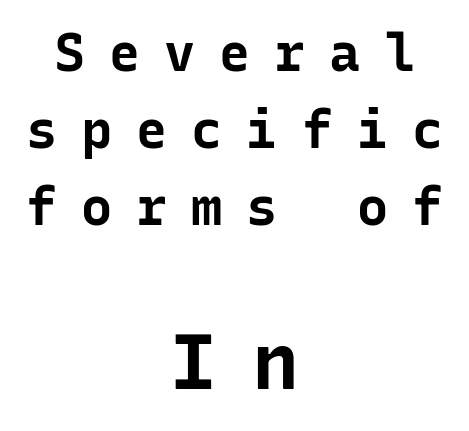
{"serif": "no", "italic": "no", "bold": "yes", "weight": "bold", "width": "normal", "stroke_contrast": "low", "x_height": "medium", "monospaced": "yes", "underline": "no", "align": "center", "line_spacing": "normal", "line_spacing_ratio": 1.48, "letter_spacing": "wide", "letter_spacing_em": 0.46, "larger_block": "second", "size_ratio": 1.5, "glyph_px": 78}
